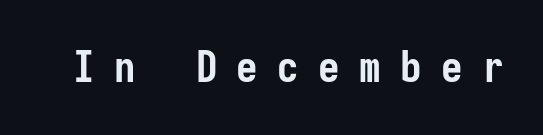
{"serif": "no", "italic": "no", "bold": "yes", "weight": "semibold", "width": "condensed", "stroke_contrast": "low", "x_height": "medium", "monospaced": "yes", "underline": "no", "letter_spacing": "wide", "letter_spacing_em": 0.45, "glyph_px": 43}
